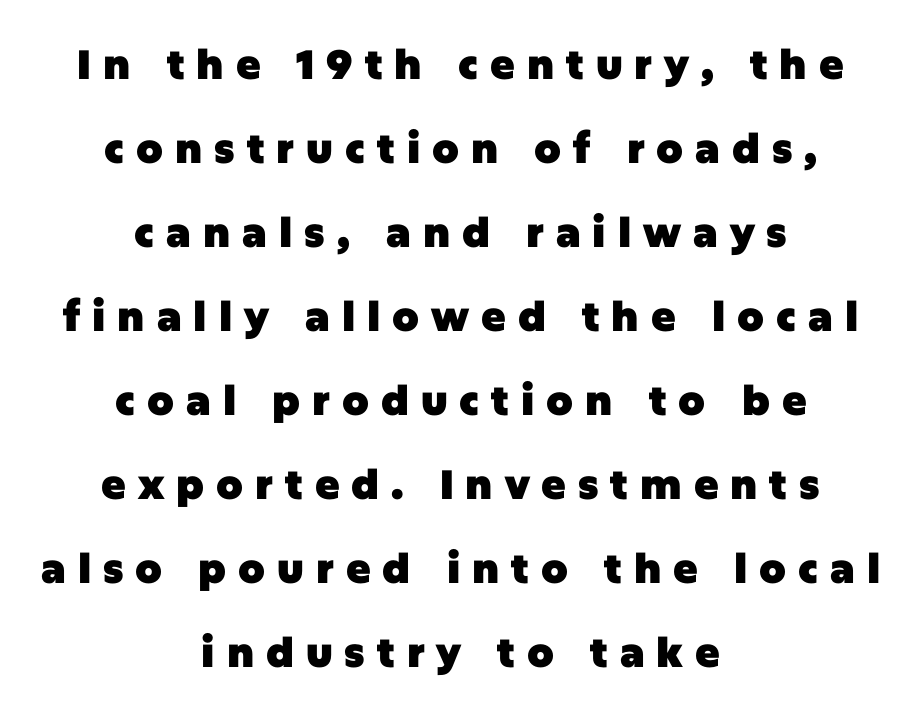
The image shows 41 px heavy sans-serif type, upright; set centered, loose line spacing (2.05x), unusually wide letter spacing (+0.29 em), not underlined; low stroke contrast and a large x-height.
